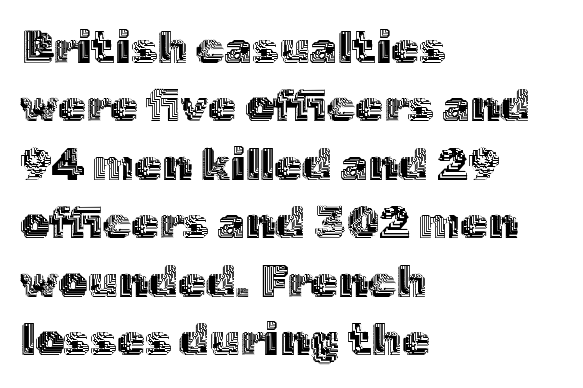
Honestly, there is no underline to notice here at all. Regular leading. The passage shown is typed in a proportional face where columns would drift. No italicization has been applied; the sample stays upright. Line starts are locked; line ends wander. The letterforms sit shoulder to shoulder at normal distance.
